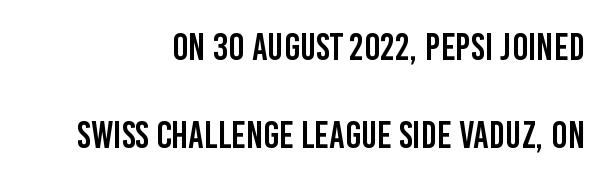
{"serif": "no", "italic": "no", "width": "condensed", "stroke_contrast": "low", "x_height": "large", "monospaced": "no", "underline": "no", "align": "right", "line_spacing": "loose", "line_spacing_ratio": 2.31, "letter_spacing": "normal", "letter_spacing_em": 0.0, "glyph_px": 38}
